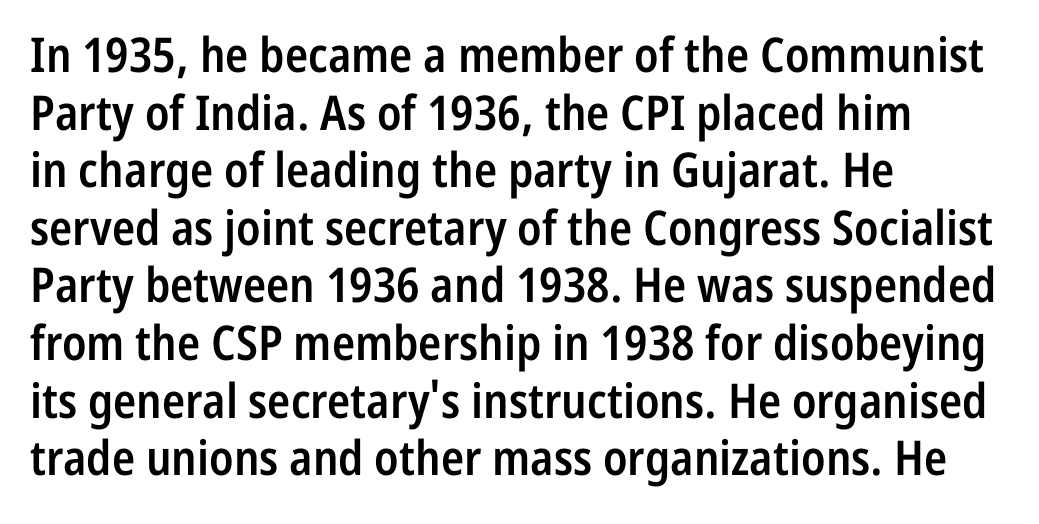
The image shows 48 px semibold, condensed sans-serif type, upright; set left-aligned, line spacing 1.2x, normal letter spacing, not underlined; low stroke contrast and a medium x-height.
